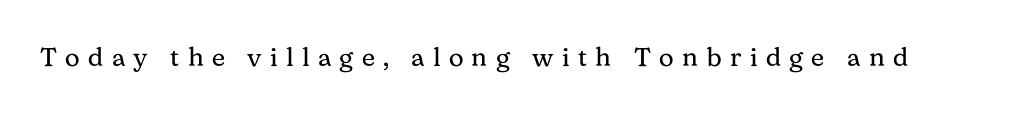
Q: Is the text bold? A: No.
Q: Is the text italic (slanted)? A: No, it is upright.
Q: Is the text underlined? A: No.
Q: Is the spacing between letters normal or unusually wide? A: Unusually wide.
